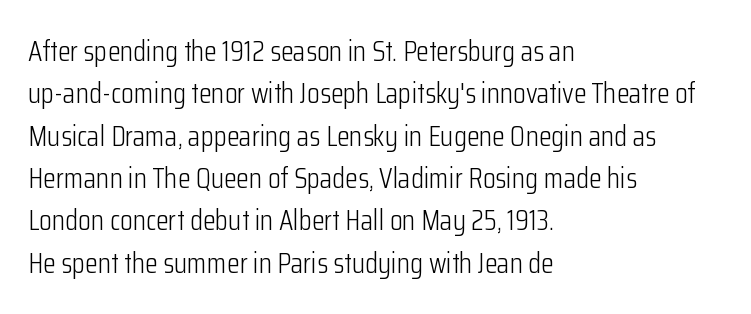
The rendering uses natural spacing where letterforms have individual widths. Spacing between characters is what you'd get straight out of the box. Unmarked baselines from the first word to the last. A quiet, ordinary-to-light weight characterises the typeface.
